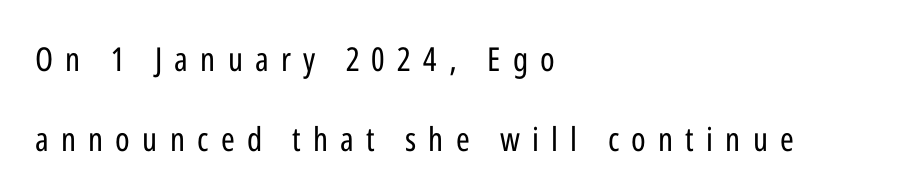
{"serif": "no", "italic": "no", "bold": "no", "weight": "regular", "width": "condensed", "stroke_contrast": "low", "x_height": "medium", "monospaced": "no", "underline": "no", "align": "left", "line_spacing": "loose", "line_spacing_ratio": 2.41, "letter_spacing": "wide", "letter_spacing_em": 0.37, "glyph_px": 33}
